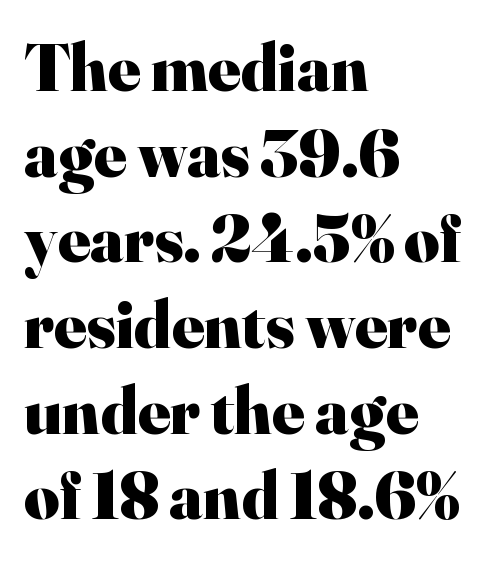
The image shows 68 px heavy serif type, upright; set left-aligned, normal line spacing (1.26x), normal letter spacing, not underlined; high stroke contrast and a small x-height.
